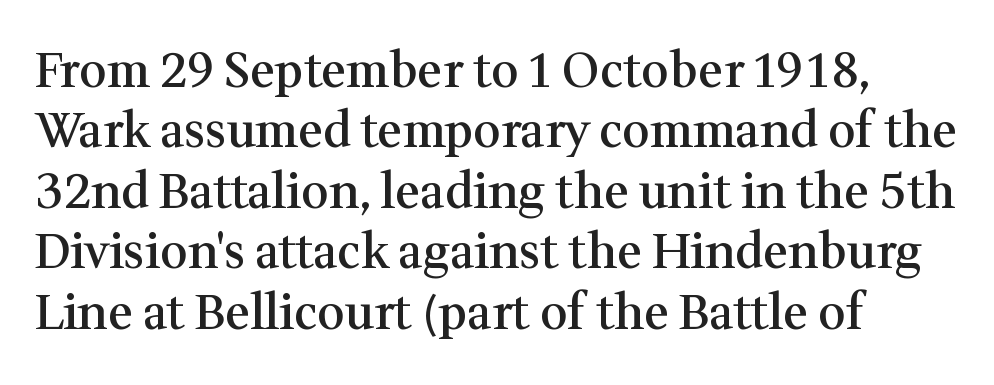
The type family on display is of the serif kind. The designer left line spacing at the default. Left-aligned paragraph, ragged on the right. These lines were composed using upright roman letters.
